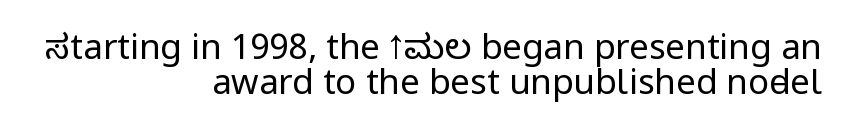
Q: Is the text bold? A: No.
Q: Is the text italic (slanted)? A: No, it is upright.
Q: Is the typeface a serif or a sans-serif typeface? A: Sans-serif.
Q: Is the text underlined? A: No.
Q: How is the paragraph aligned? A: Right-aligned.
Q: Is the spacing between letters normal or unusually wide? A: Normal.
Q: Is the spacing between lines tight, normal or loose? A: Tight.
Q: Width (condensed, normal, or wide)? A: Condensed.
Q: Stroke contrast? A: Low.
Q: x-height? A: Large.
Q: Monospaced? A: No.
